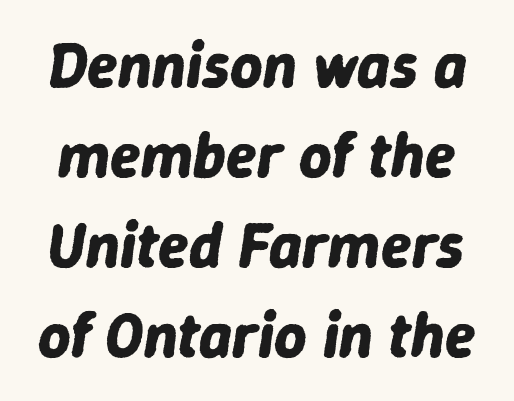
The image shows 63 px bold type, italic (leaning right); set normal line spacing (1.43x), normal letter spacing, not underlined; low stroke contrast and a medium x-height.
